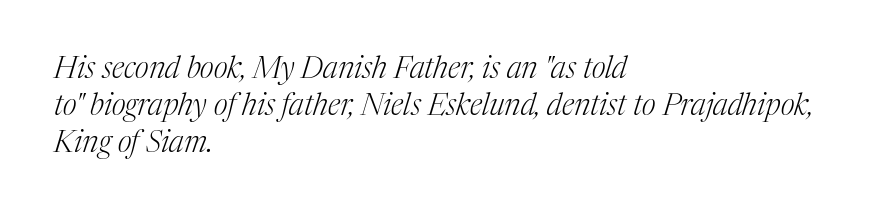
Anything drawn beneath the words? Only blank space. Each line starts at the same left margin while the right side varies. Every character sits at an angle, as italics do. Bold? No — there's no thickening of the strokes.
